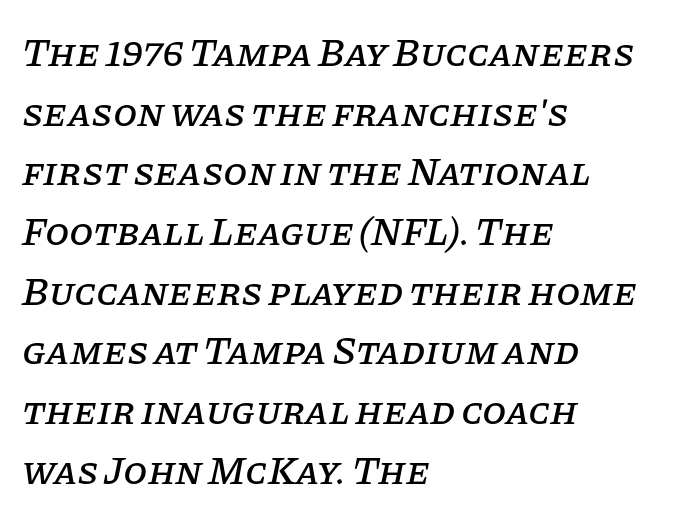
The image shows 39 px serif type, italic (leaning right); set left-aligned, normal line spacing (1.53x), normal letter spacing, not underlined; low stroke contrast and a large x-height.
